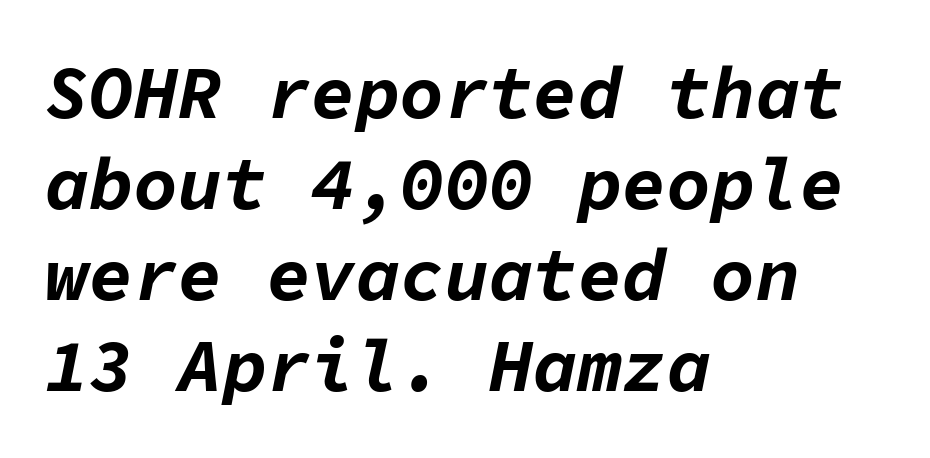
The image shows 74 px bold type, italic (leaning right), monospaced; set left-aligned, line spacing 1.23x, normal letter spacing, not underlined; low stroke contrast and a medium x-height.
